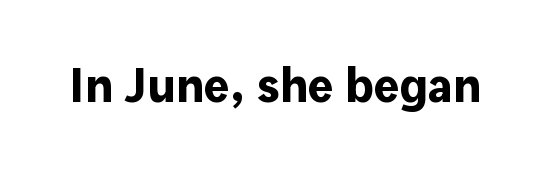
Q: Is the text bold? A: Yes.
Q: Is the text italic (slanted)? A: No, it is upright.
Q: Is the typeface a serif or a sans-serif typeface? A: Sans-serif.
Q: Is the text underlined? A: No.
Q: Is the spacing between letters normal or unusually wide? A: Normal.
Q: Width (condensed, normal, or wide)? A: Normal.
Q: Stroke contrast? A: Low.
Q: x-height? A: Medium.
Q: Monospaced? A: No.
